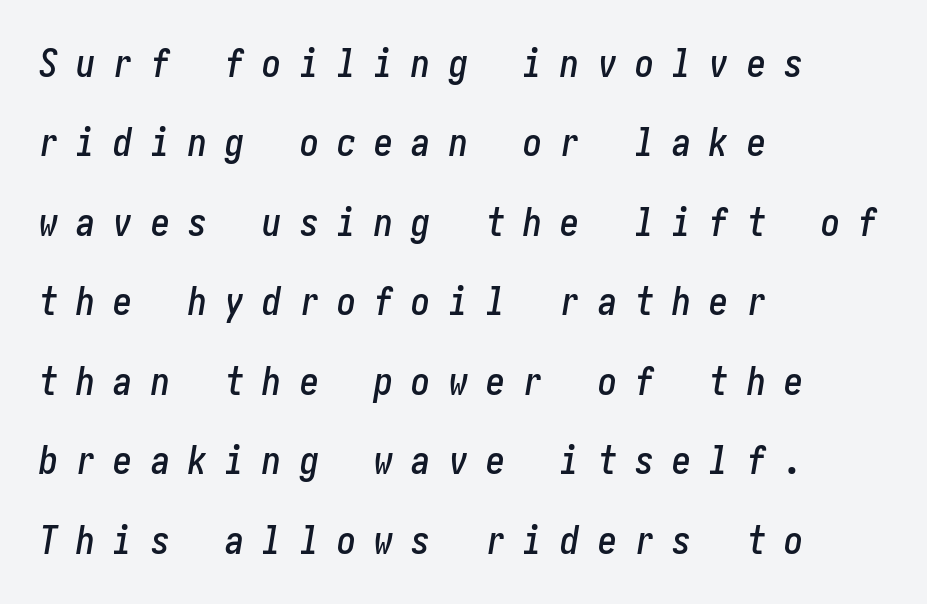
Q: Is the text italic (slanted)? A: Yes, it leans right by about 10 degrees.
Q: Is the text underlined? A: No.
Q: How is the paragraph aligned? A: Left-aligned.
Q: Is the spacing between letters normal or unusually wide? A: Unusually wide.
Q: Is the spacing between lines tight, normal or loose? A: Loose.
Q: Width (condensed, normal, or wide)? A: Condensed.
Q: Stroke contrast? A: Low.
Q: x-height? A: Medium.
